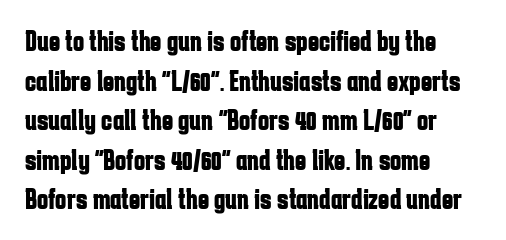
{"serif": "no", "italic": "no", "bold": "yes", "weight": "bold", "width": "condensed", "stroke_contrast": "low", "x_height": "medium", "monospaced": "no", "underline": "no", "align": "left", "line_spacing": "normal", "line_spacing_ratio": 1.32, "letter_spacing": "normal", "letter_spacing_em": 0.0, "glyph_px": 30}
